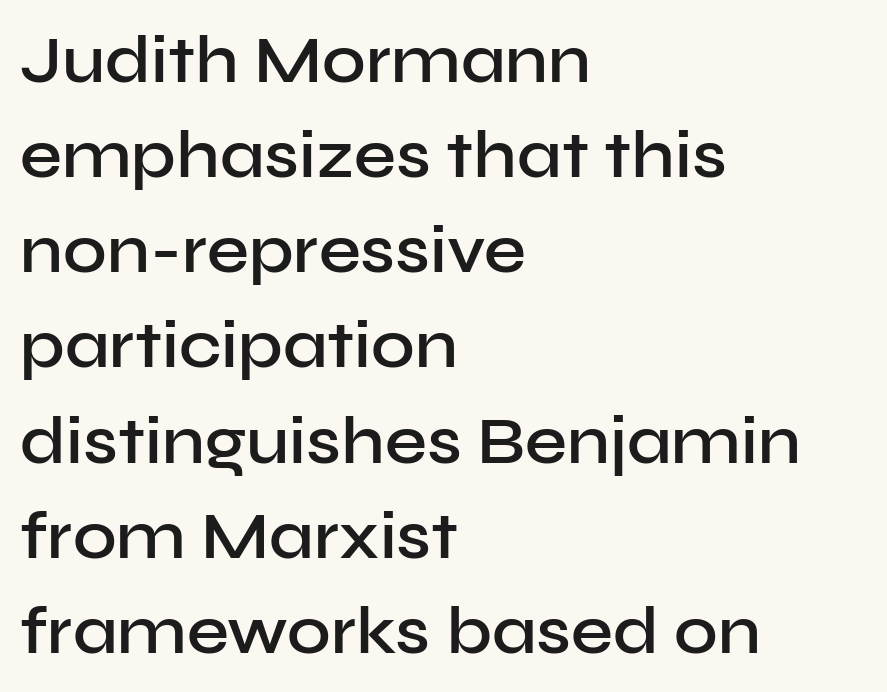
{"serif": "no", "italic": "no", "bold": "semi", "weight": "semibold", "width": "normal", "stroke_contrast": "low", "x_height": "medium", "monospaced": "no", "underline": "no", "align": "left", "line_spacing": "normal", "line_spacing_ratio": 1.42, "letter_spacing": "normal", "letter_spacing_em": 0.0, "glyph_px": 67}
